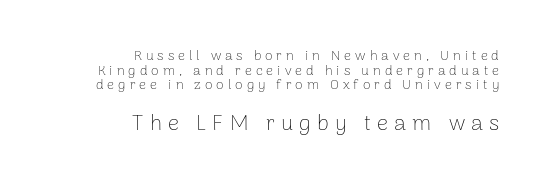
The image shows 22 px text type, upright; set right-aligned, tight line spacing (1.05x), unusually wide letter spacing (+0.28 em), not underlined; the second (bottom) block is 1.57x larger.
